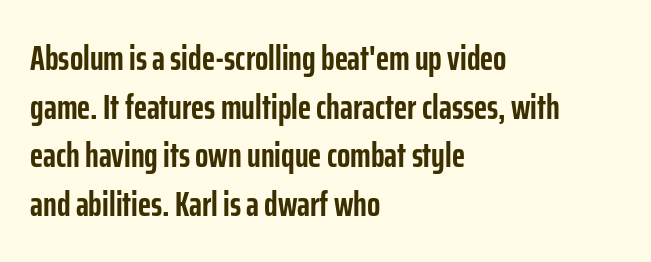
The image shows 35 px semibold, condensed sans-serif type, upright; set left-aligned, normal line spacing (1.39x), normal letter spacing, not underlined; low stroke contrast and a medium x-height.
